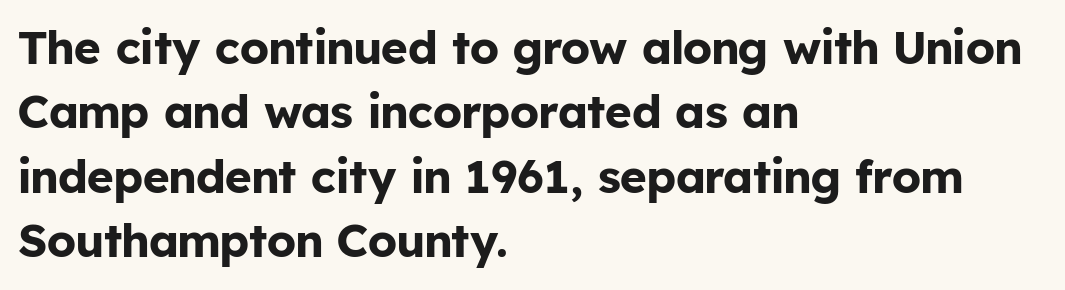
Interline gaps are of average width in this sample. This sample has the flowing, uneven cadence of proportional lettering. Is the type bold? Yes — the strokes are clearly thick and heavy. Grotesque or geometric, the face here clearly has no serifs. A classic flush-left, rag-right setting is used for this passage. Nobody touched the tracking dial on this one.
